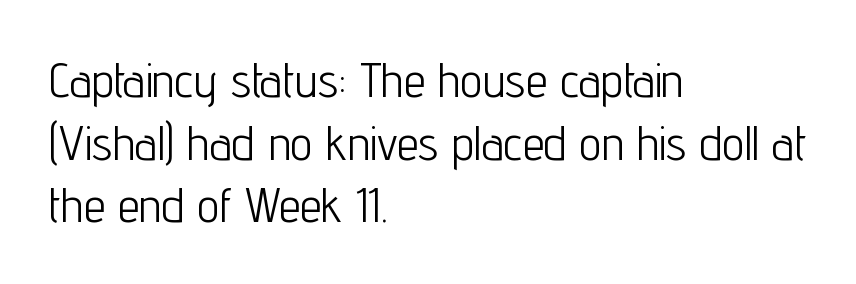
The image shows 49 px light, condensed sans-serif type, upright; set left-aligned, normal line spacing (1.28x), normal letter spacing, not underlined; low stroke contrast and a medium x-height.
